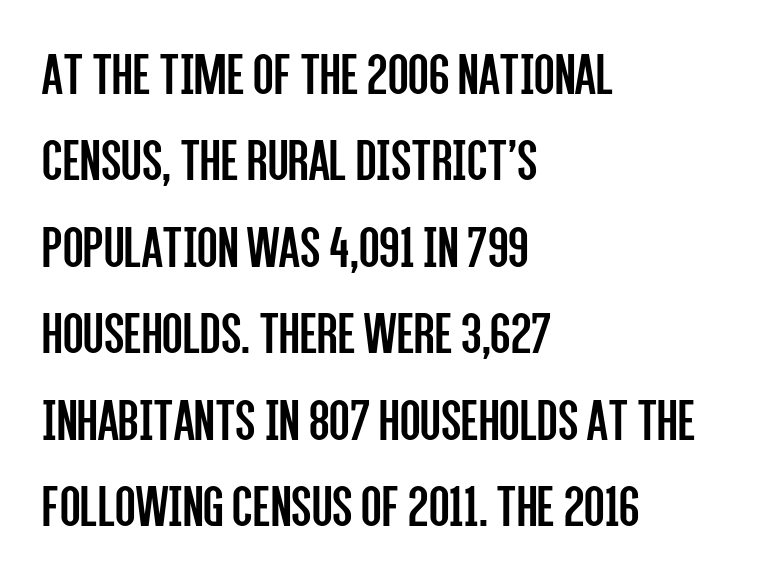
{"serif": "no", "italic": "no", "bold": "no", "weight": "regular", "width": "condensed", "stroke_contrast": "low", "x_height": "large", "monospaced": "no", "underline": "no", "align": "left", "line_spacing": "normal", "line_spacing_ratio": 1.44, "letter_spacing": "normal", "letter_spacing_em": 0.0, "glyph_px": 60}
